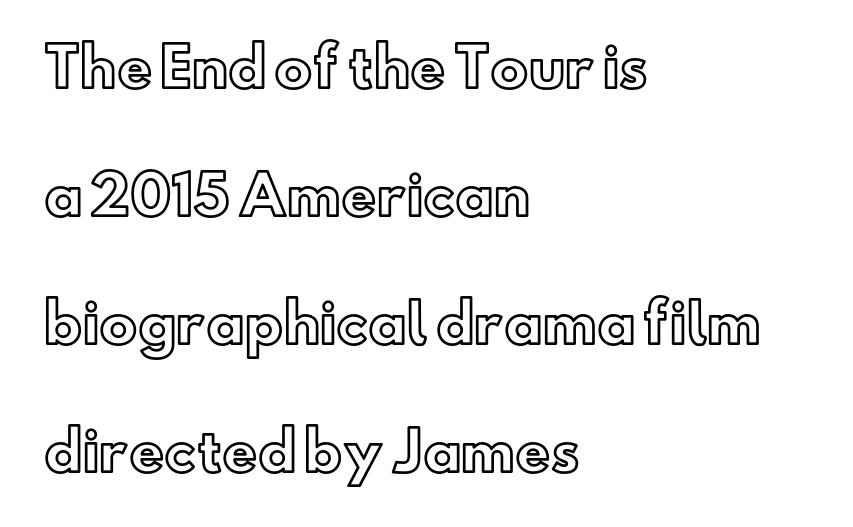
Q: Is the text italic (slanted)? A: No, it is upright.
Q: Is the text underlined? A: No.
Q: How is the paragraph aligned? A: Left-aligned.
Q: Is the spacing between letters normal or unusually wide? A: Normal.
Q: Is the spacing between lines tight, normal or loose? A: Loose.
Q: Width (condensed, normal, or wide)? A: Normal.
Q: x-height? A: Small.
Q: Monospaced? A: No.
